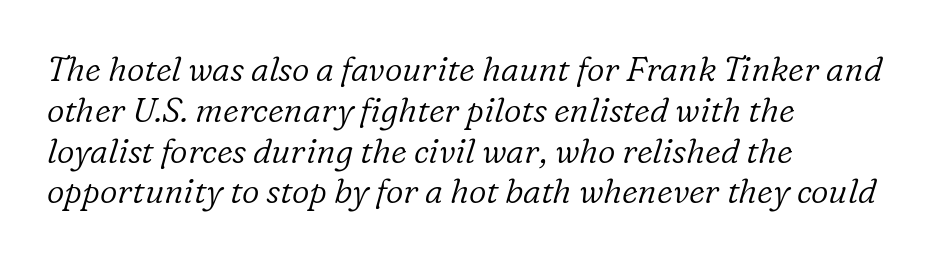
The image shows 34 px light serif type, italic (leaning right); set left-aligned, line spacing 1.2x, normal letter spacing, not underlined; low stroke contrast and a medium x-height.
